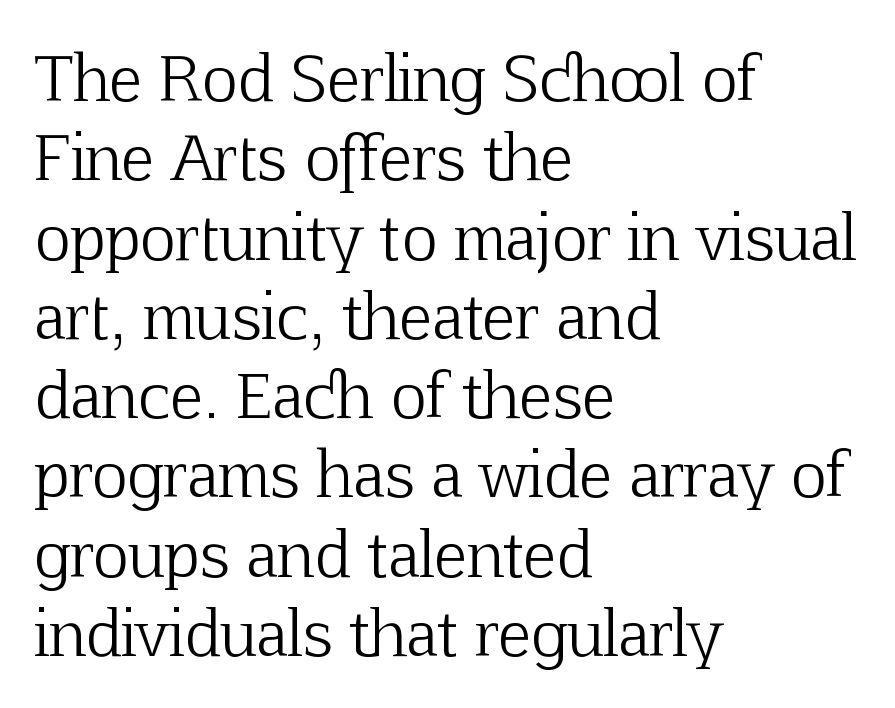
Students, observe: this is what conventionally led text looks like. Think of a printed novel: that variable character pitch is what you see here. Does the type have serifs? Yes, each stem ends in a small foot. Inter-character spacing is left at the font's built-in metrics.
